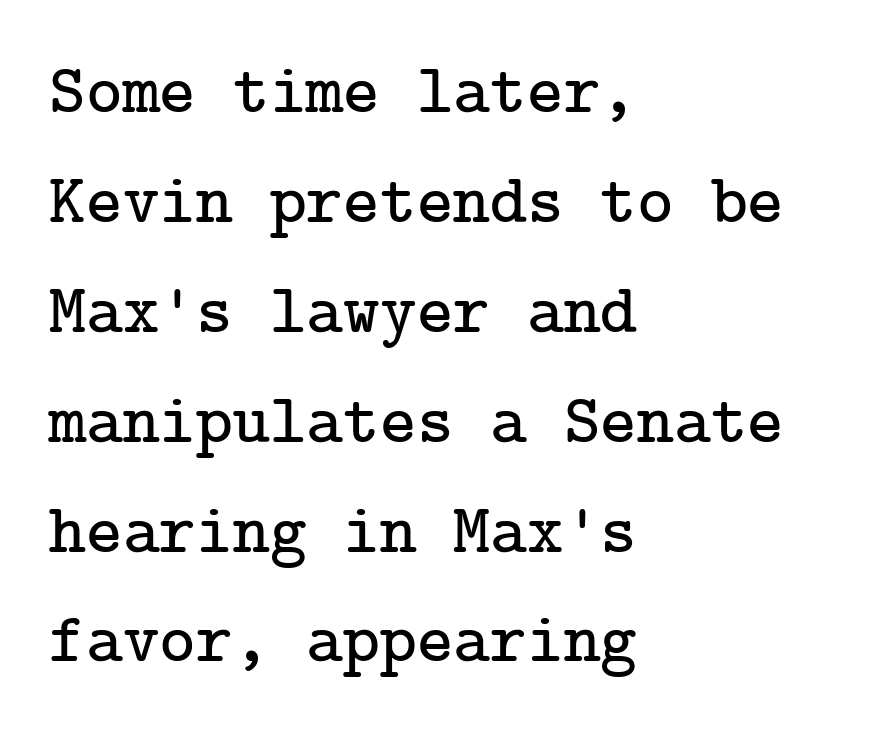
Leading: standard. Between one letter and the next there's only the usual sliver of space. This sample uses a serif face. The compositor pushed each line to the left boundary. Type without underlining. Upright lettering throughout.
